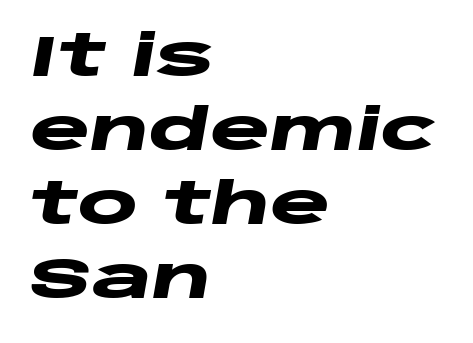
Q: Is the text bold? A: Yes.
Q: Is the text italic (slanted)? A: Yes, it leans right by about 10 degrees.
Q: Is the text underlined? A: No.
Q: How is the paragraph aligned? A: Left-aligned.
Q: Is the spacing between letters normal or unusually wide? A: Normal.
Q: Is the spacing between lines tight, normal or loose? A: Normal.
Q: Width (condensed, normal, or wide)? A: Wide.
Q: Stroke contrast? A: Low.
Q: x-height? A: Large.
Q: Monospaced? A: No.
